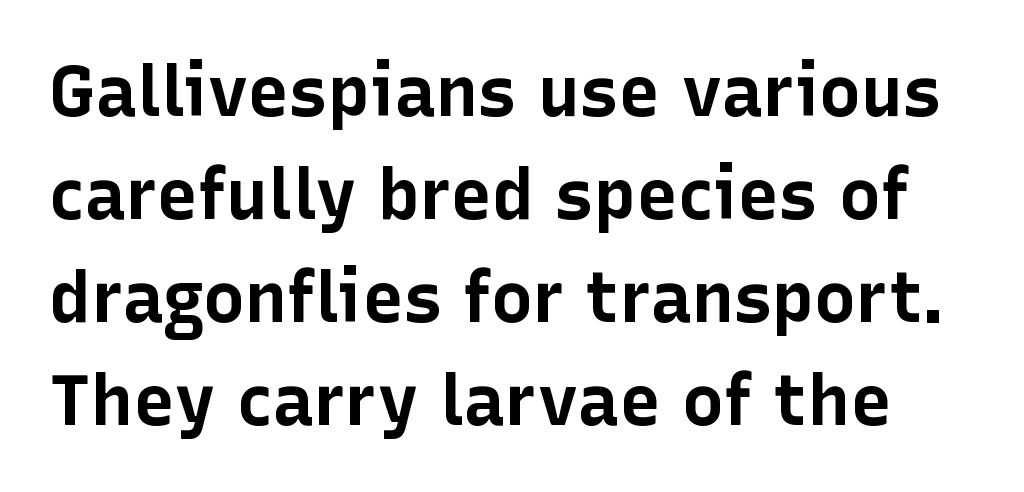
The image shows 70 px bold sans-serif type, upright; set normal line spacing (1.47x), normal letter spacing, not underlined; low stroke contrast and a medium x-height.
